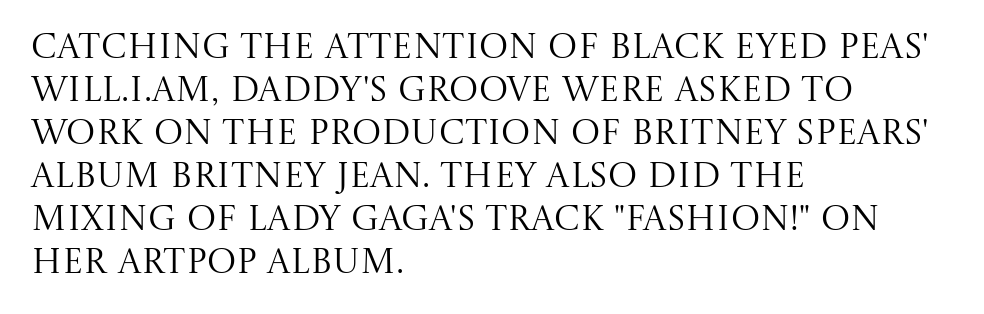
The image shows 35 px regular-weight serif type, upright; set left-aligned, line spacing 1.23x, normal letter spacing, not underlined; medium stroke contrast and a large x-height.
